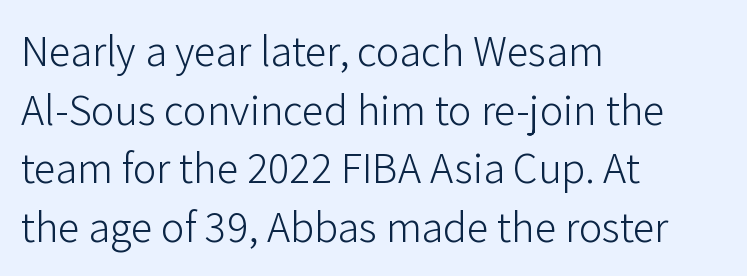
Q: Is the text bold? A: No.
Q: Is the text italic (slanted)? A: No, it is upright.
Q: Is the typeface a serif or a sans-serif typeface? A: Sans-serif.
Q: Is the text underlined? A: No.
Q: How is the paragraph aligned? A: Left-aligned.
Q: Is the spacing between letters normal or unusually wide? A: Normal.
Q: Is the spacing between lines tight, normal or loose? A: Normal.
Q: Width (condensed, normal, or wide)? A: Normal.
Q: Stroke contrast? A: Low.
Q: x-height? A: Medium.
Q: Monospaced? A: No.
